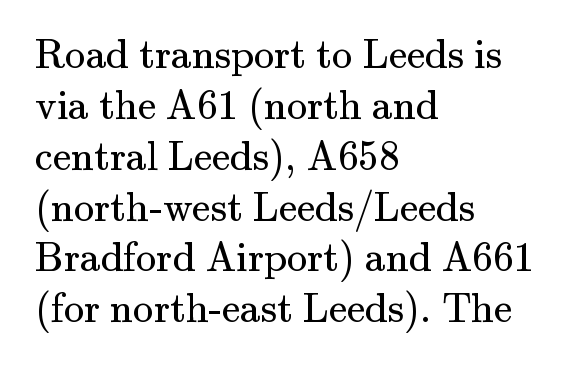
Q: Is the text bold? A: No.
Q: Is the text italic (slanted)? A: No, it is upright.
Q: Is the typeface a serif or a sans-serif typeface? A: Serif.
Q: Is the text underlined? A: No.
Q: How is the paragraph aligned? A: Left-aligned.
Q: Is the spacing between letters normal or unusually wide? A: Normal.
Q: Width (condensed, normal, or wide)? A: Normal.
Q: Stroke contrast? A: Medium.
Q: x-height? A: Small.
Q: Monospaced? A: No.
